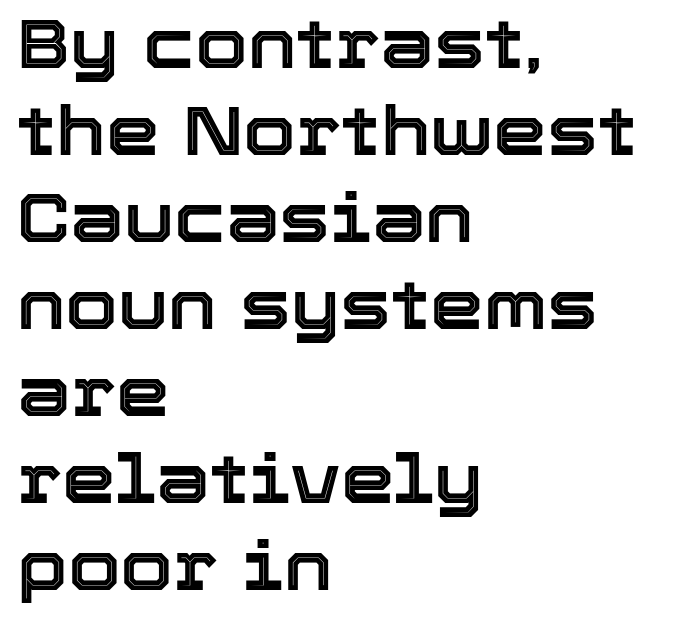
Q: Is the text italic (slanted)? A: No, it is upright.
Q: Is the text underlined? A: No.
Q: How is the paragraph aligned? A: Left-aligned.
Q: Is the spacing between letters normal or unusually wide? A: Normal.
Q: Is the spacing between lines tight, normal or loose? A: Normal.
Q: Width (condensed, normal, or wide)? A: Normal.
Q: x-height? A: Medium.
Q: Monospaced? A: No.
